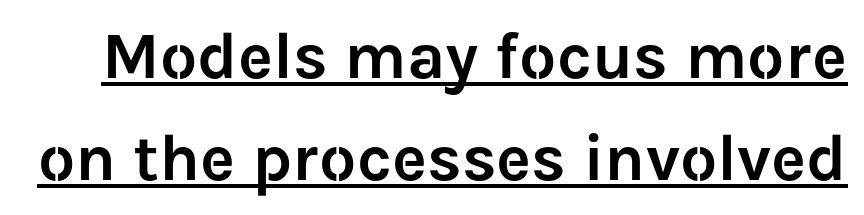
{"serif": "no", "italic": "no", "width": "normal", "stroke_contrast": "low", "x_height": "medium", "monospaced": "no", "underline": "yes", "line_spacing": "normal", "line_spacing_ratio": 1.55, "letter_spacing": "normal", "letter_spacing_em": 0.0, "glyph_px": 66}
